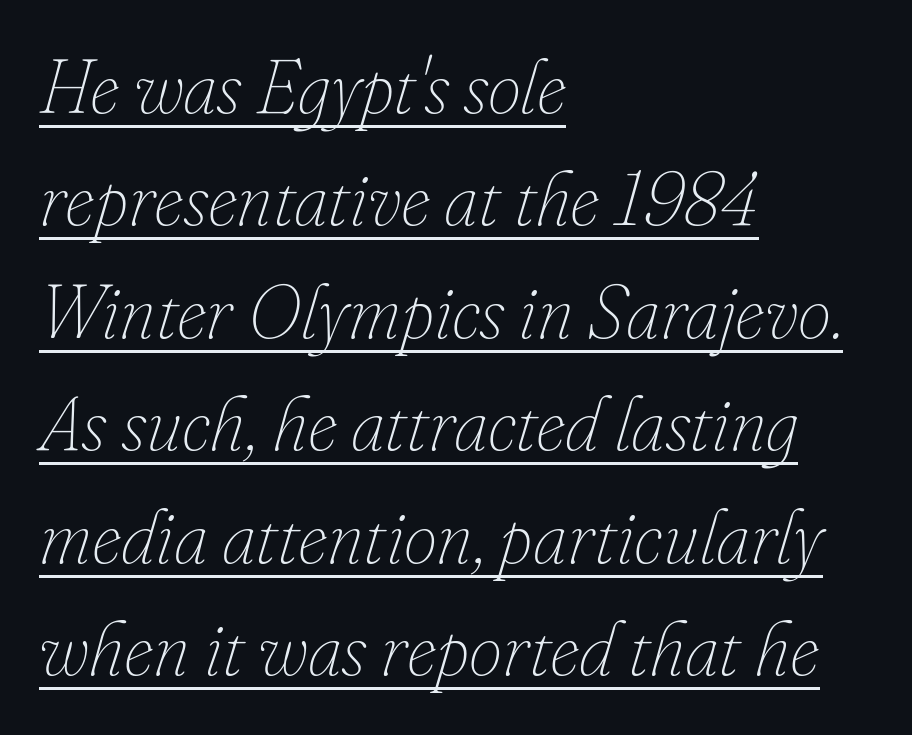
The image shows 75 px thin type, italic (leaning right); set left-aligned, normal line spacing (1.5x), normal letter spacing, underlined; low stroke contrast and a small x-height.
